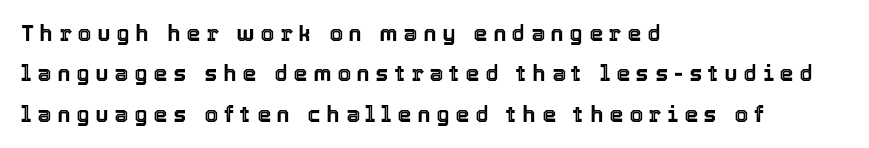
The image shows 22 px text type, upright; set left-aligned, line spacing 1.84x, unusually wide letter spacing (+0.27 em), not underlined.
